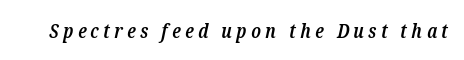
The image shows 20 px text type, italic (leaning right); set unusually wide letter spacing (+0.22 em), not underlined.
